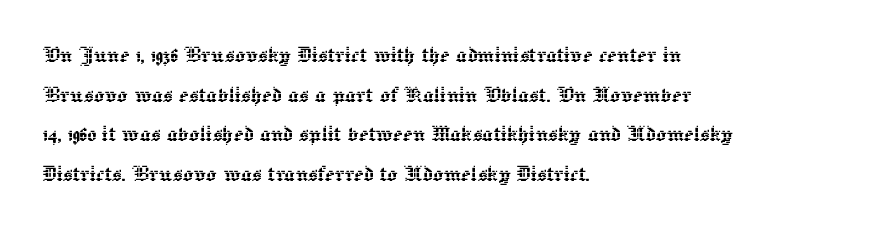
Interline gaps are of average width in this sample. The type sits square on the baseline with zero lean. Just letters on the line, the space beneath them empty. Students, note that the glyphs here touch the page at normal intervals. The rendering anchors every line to the left-hand side.
